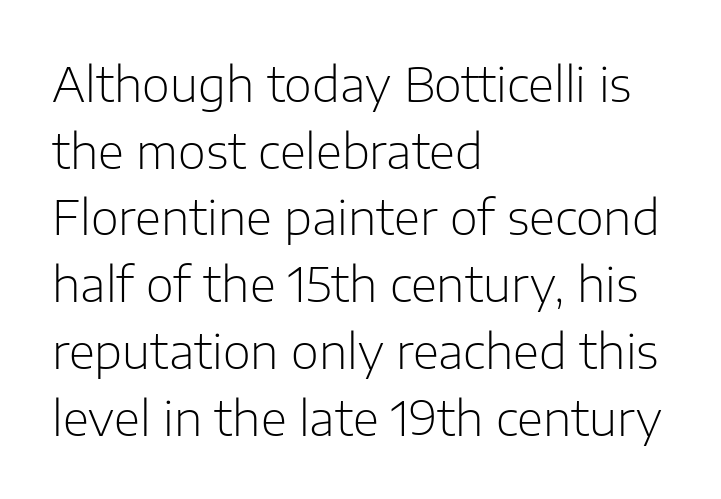
{"serif": "no", "italic": "no", "bold": "no", "weight": "light", "width": "normal", "stroke_contrast": "low", "x_height": "medium", "monospaced": "no", "underline": "no", "align": "left", "line_spacing": "normal", "line_spacing_ratio": 1.39, "letter_spacing": "normal", "letter_spacing_em": 0.0, "glyph_px": 48}
